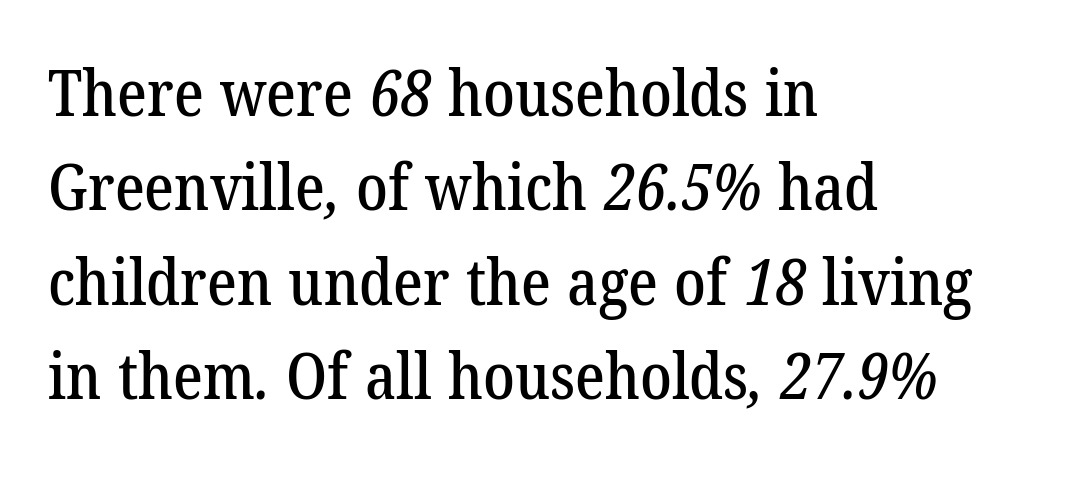
The image shows 63 px serif type; set left-aligned, normal line spacing (1.5x), normal letter spacing, not underlined; low stroke contrast and a medium x-height.
